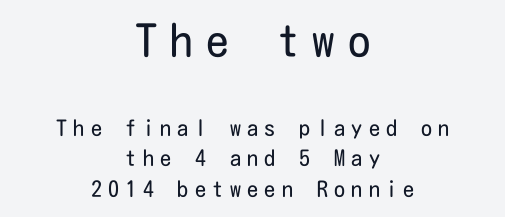
Q: Is the text bold? A: No.
Q: Is the text italic (slanted)? A: No, it is upright.
Q: Is the typeface a serif or a sans-serif typeface? A: Sans-serif.
Q: Is the text underlined? A: No.
Q: How is the paragraph aligned? A: Centered.
Q: Is the spacing between letters normal or unusually wide? A: Unusually wide.
Q: Is the spacing between lines tight, normal or loose? A: Normal.
Q: Which block of text is set in a larger size, the first (top) or the second (bottom)? A: The first (top) one.
Q: Width (condensed, normal, or wide)? A: Condensed.
Q: Stroke contrast? A: Low.
Q: x-height? A: Medium.
